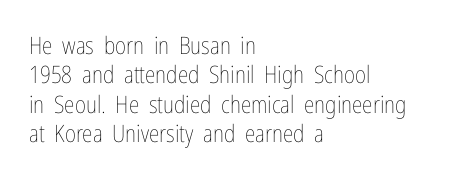
{"italic": "no", "bold": "no", "underline": "no", "align": "left", "line_spacing_ratio": 1.22, "letter_spacing": "normal", "letter_spacing_em": 0.0, "glyph_px": 24}
